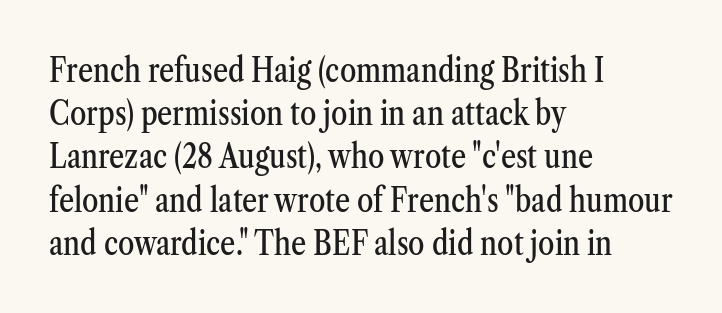
The image shows 33 px condensed serif type, upright; set left-aligned, normal line spacing (1.31x), normal letter spacing, not underlined; medium stroke contrast and a medium x-height.
